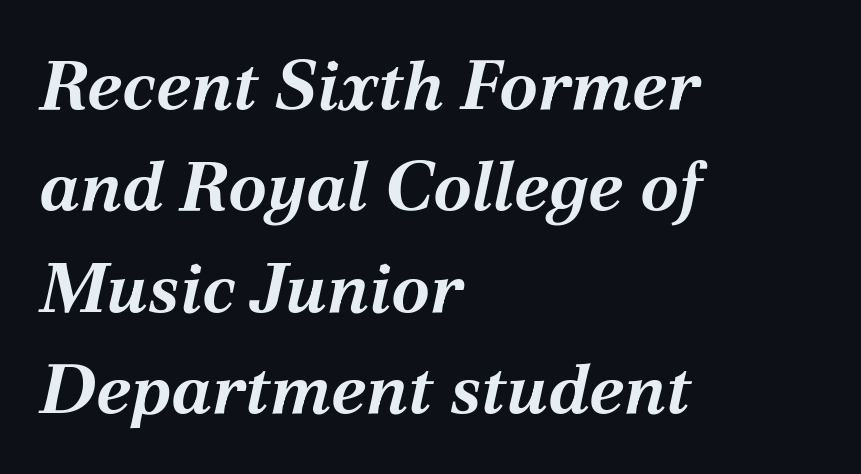
{"italic": "yes", "lean": "right", "slant_degrees": 12, "bold": "yes", "weight": "bold", "width": "normal", "stroke_contrast": "medium", "x_height": "medium", "monospaced": "no", "underline": "no", "align": "left", "line_spacing": "normal", "line_spacing_ratio": 1.45, "letter_spacing": "normal", "letter_spacing_em": 0.0, "glyph_px": 70}
